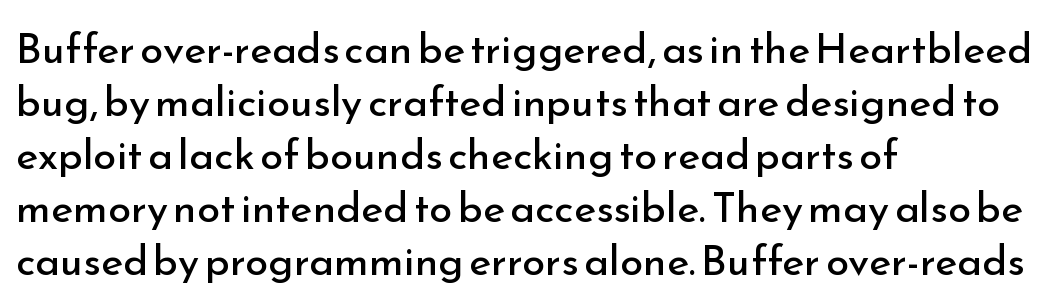
The image shows 42 px regular-weight sans-serif type, upright; set left-aligned, normal line spacing (1.26x), normal letter spacing, not underlined; low stroke contrast and a small x-height.
